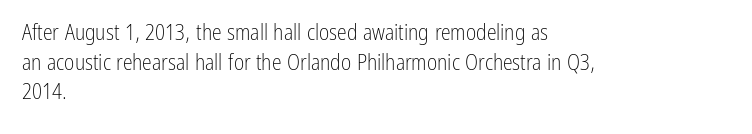
Q: Is the text bold? A: No.
Q: Is the text italic (slanted)? A: No, it is upright.
Q: Is the text underlined? A: No.
Q: How is the paragraph aligned? A: Left-aligned.
Q: Is the spacing between letters normal or unusually wide? A: Normal.
Q: Is the spacing between lines tight, normal or loose? A: Normal.
